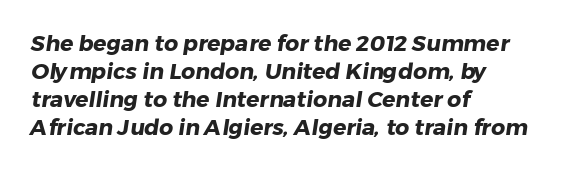
Q: Is the text bold? A: Yes.
Q: Is the text underlined? A: No.
Q: How is the paragraph aligned? A: Left-aligned.
Q: Is the spacing between letters normal or unusually wide? A: Normal.
Q: Is the spacing between lines tight, normal or loose? A: Normal.
